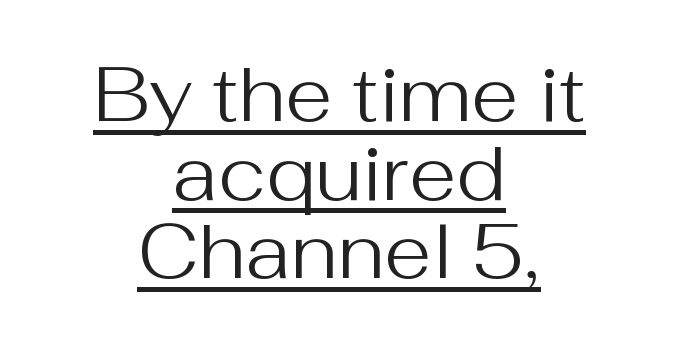
Neither beginnings nor endings align; midpoints do. Each letter's strokes conclude bluntly, with no projecting serifs. Is this a fixed-width face? No — the glyphs have proportional, varying widths. No heavy texture on the line: the type isn't bold. Check the space under the baseline: a stroke is drawn there.
